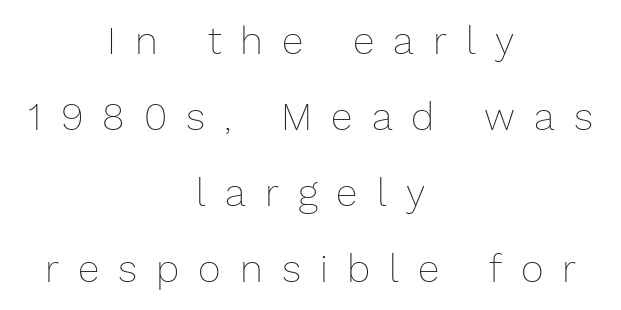
The space directly below the letters is spotless. Widely set lines give the paragraph a tall, airy silhouette. The face used here is proportionally spaced, like ordinary book or web type. Notice how the passage keeps no hard edge, just a central spine.
